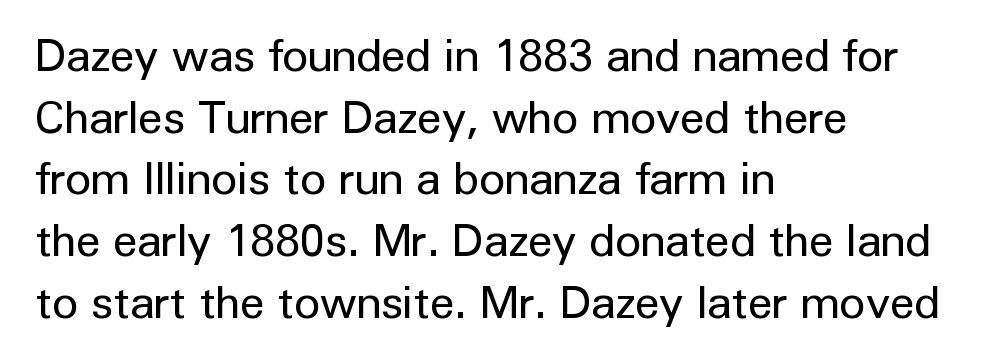
{"serif": "no", "italic": "no", "bold": "no", "weight": "regular", "width": "normal", "stroke_contrast": "low", "x_height": "medium", "monospaced": "no", "underline": "no", "align": "left", "line_spacing": "normal", "line_spacing_ratio": 1.37, "letter_spacing": "normal", "letter_spacing_em": 0.0, "glyph_px": 45}
